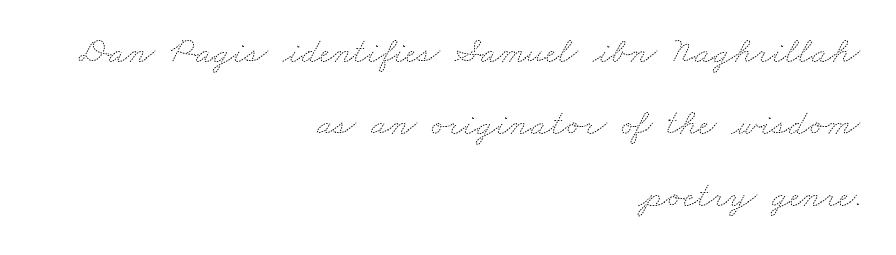
The image shows 37 px thin, wide type; set right-aligned, loose line spacing (1.95x), normal letter spacing, not underlined; medium stroke contrast and a small x-height.
